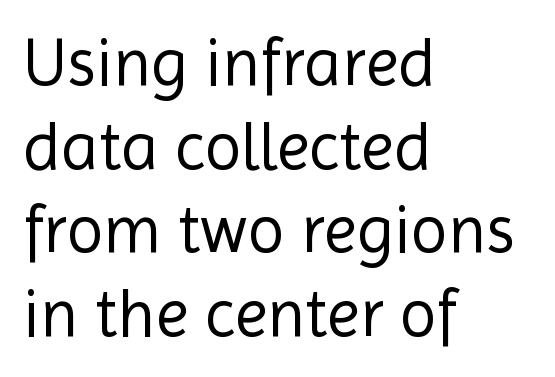
Q: Is the text bold? A: No.
Q: Is the text italic (slanted)? A: No, it is upright.
Q: Is the typeface a serif or a sans-serif typeface? A: Sans-serif.
Q: Is the text underlined? A: No.
Q: How is the paragraph aligned? A: Left-aligned.
Q: Is the spacing between letters normal or unusually wide? A: Normal.
Q: Is the spacing between lines tight, normal or loose? A: Normal.
Q: Width (condensed, normal, or wide)? A: Normal.
Q: x-height? A: Medium.
Q: Monospaced? A: No.
